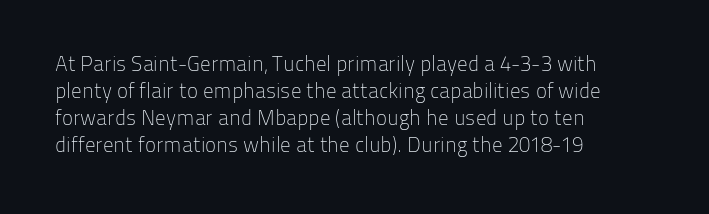
{"italic": "no", "bold": "no", "underline": "no", "align": "left", "line_spacing": "normal", "line_spacing_ratio": 1.29, "letter_spacing": "normal", "letter_spacing_em": 0.0, "glyph_px": 21}
